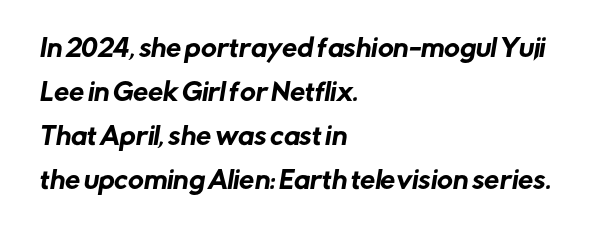
{"underline": "no", "align": "left", "line_spacing_ratio": 1.84, "letter_spacing": "normal", "letter_spacing_em": 0.0, "glyph_px": 24}
